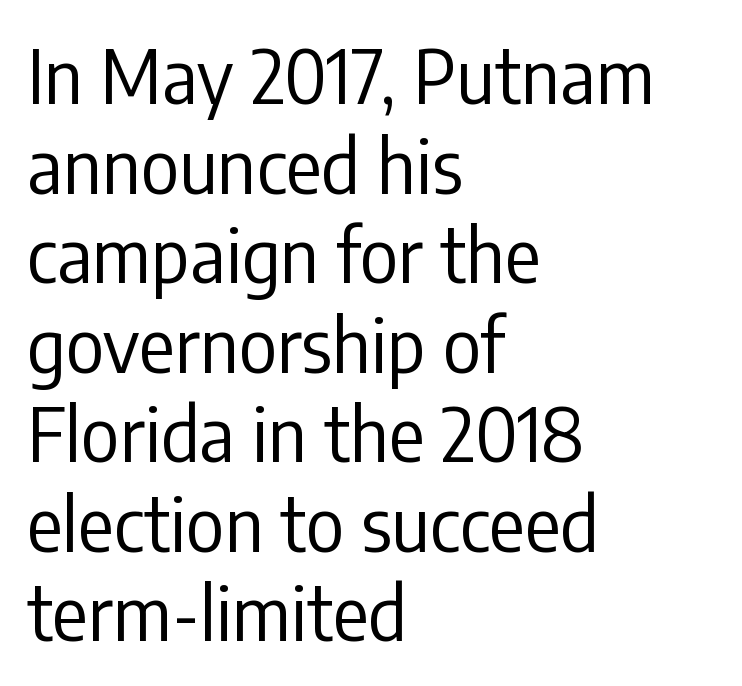
Q: Is the text bold? A: No.
Q: Is the text italic (slanted)? A: No, it is upright.
Q: Is the typeface a serif or a sans-serif typeface? A: Sans-serif.
Q: Is the text underlined? A: No.
Q: How is the paragraph aligned? A: Left-aligned.
Q: Is the spacing between letters normal or unusually wide? A: Normal.
Q: Width (condensed, normal, or wide)? A: Condensed.
Q: Stroke contrast? A: Low.
Q: x-height? A: Medium.
Q: Monospaced? A: No.
